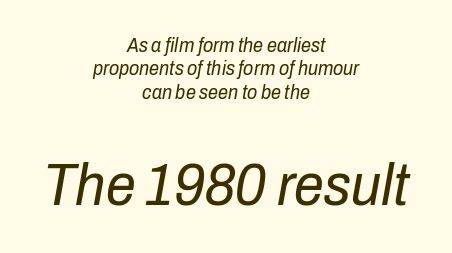
The image shows 60 px regular-weight, condensed type, italic (leaning right); set centered, line spacing 1.17x, normal letter spacing, not underlined; the second (bottom) block is 3.0x larger; low stroke contrast and a medium x-height.
